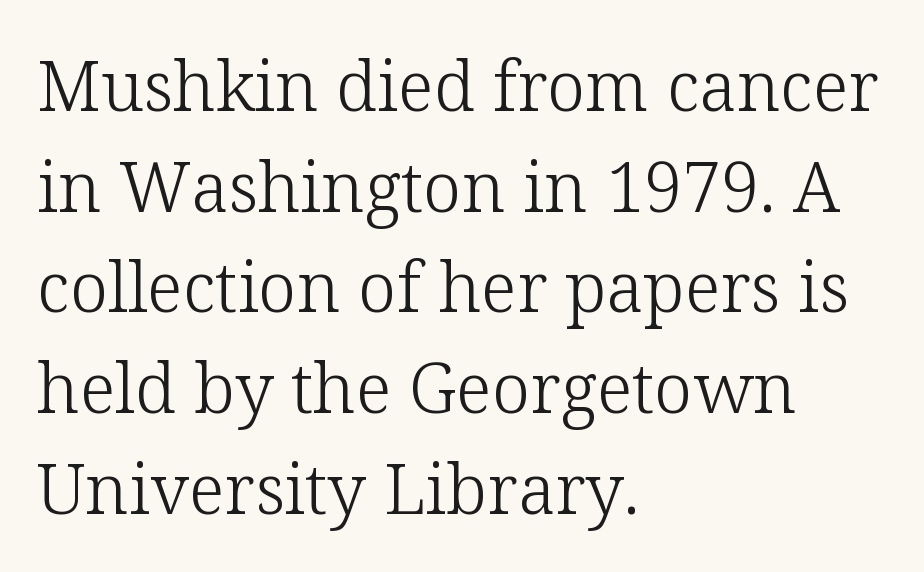
The passage shown is typed in a proportional face where columns would drift. The lines sit at an ordinary, default distance from one another. A student would call this left alignment; a typographer would say flush left, rag right. Summary of weight: not heavy and not bold. Quick note: underline off. Between one letter and the next there's only the usual sliver of space.
